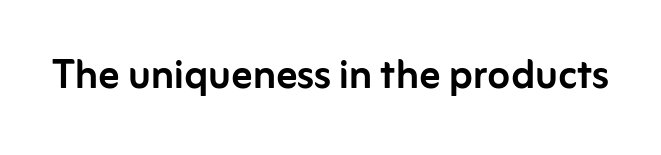
Check the space under the baseline: it is left empty. Vertical strokes here are truly vertical. Letterform terminals end flat and unadorned throughout the passage. The rendering keeps characters at their native spacing. These lines are rendered in a variable-pitch font.
